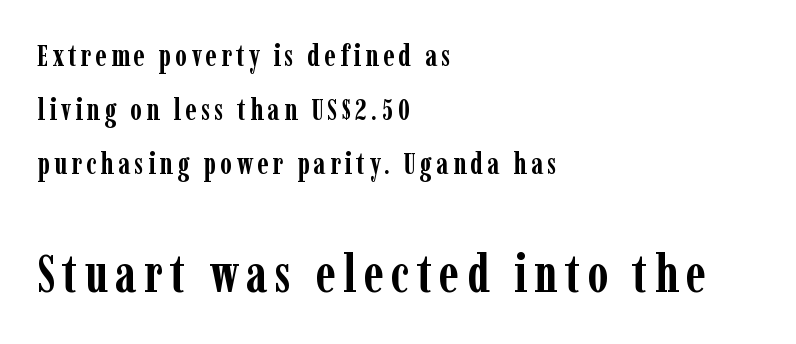
Q: Is the text bold? A: Yes.
Q: Is the text italic (slanted)? A: No, it is upright.
Q: Is the typeface a serif or a sans-serif typeface? A: Serif.
Q: Is the text underlined? A: No.
Q: How is the paragraph aligned? A: Left-aligned.
Q: Which block of text is set in a larger size, the first (top) or the second (bottom)? A: The second (bottom) one.
Q: Width (condensed, normal, or wide)? A: Condensed.
Q: Stroke contrast? A: Low.
Q: x-height? A: Medium.
Q: Monospaced? A: No.
